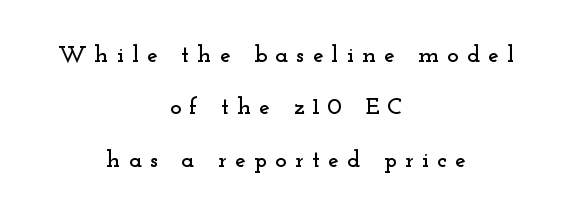
Visually the block forms a symmetrical silhouette, jagged on both flanks. Spacing between characters has been opened up far beyond the box default. Posture: vertical. Quick note: underline off. The block of text is sparse from top to bottom, with ample space between rows.
